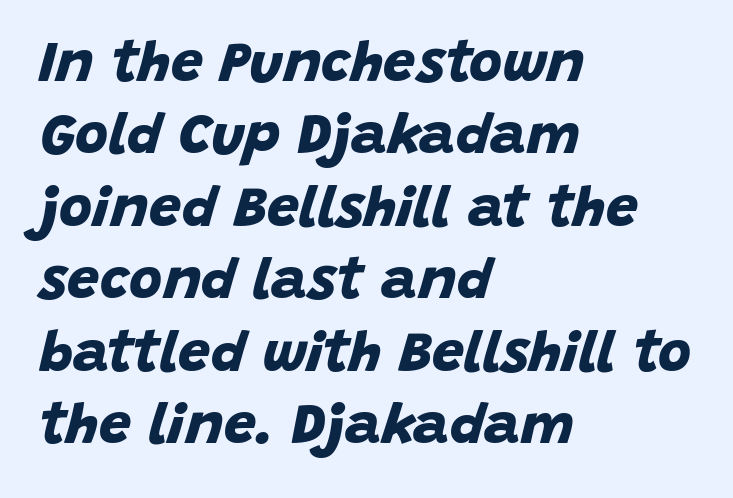
{"serif": "no", "bold": "yes", "weight": "bold", "width": "normal", "stroke_contrast": "low", "x_height": "large", "monospaced": "no", "underline": "no", "align": "left", "line_spacing": "normal", "line_spacing_ratio": 1.27, "letter_spacing": "normal", "letter_spacing_em": 0.0, "glyph_px": 57}
